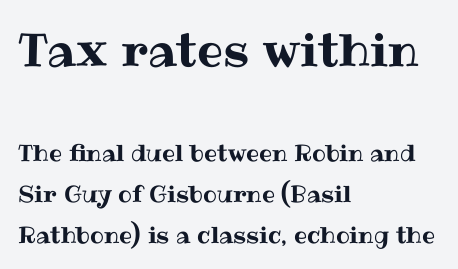
{"italic": "no", "width": "normal", "stroke_contrast": "medium", "x_height": "medium", "monospaced": "no", "underline": "no", "align": "left", "line_spacing_ratio": 1.78, "letter_spacing": "normal", "letter_spacing_em": 0.0, "larger_block": "first", "size_ratio": 2.0, "glyph_px": 46}
